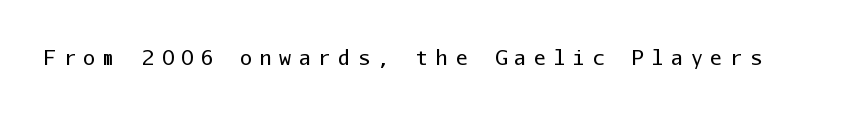
{"italic": "no", "bold": "no", "underline": "no", "letter_spacing": "wide", "letter_spacing_em": 0.38, "glyph_px": 20}
